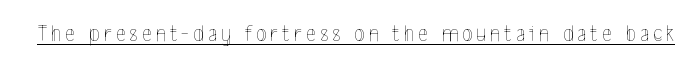
Upright lettering throughout. Honestly, the underline is the first thing you notice here. Vertical stems look standard width or narrower in stroke.
